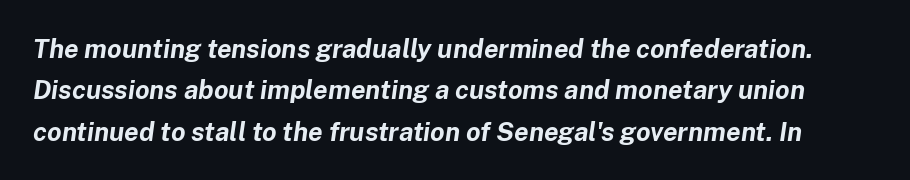
Glyph-to-glyph distance matches everyday printed text. Thick stems and heavy bowls — unmistakably bold. A typesetter would call this leading conventional body-copy spacing. Italic: yes, the glyphs are oblique. Any mark beneath the type? The region is blank.
